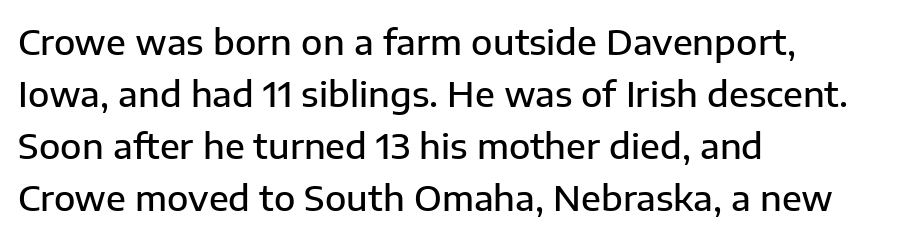
Firm but not heavy-handed strokes: this text is semibold. The font's upright variant was chosen for this text. These lines are rendered in a variable-pitch font. Each line starts at the same left margin while the right side varies. Regarding leading, the lines here are spaced in the standard way. The characters display no serif detailing; their extremities are plain.
